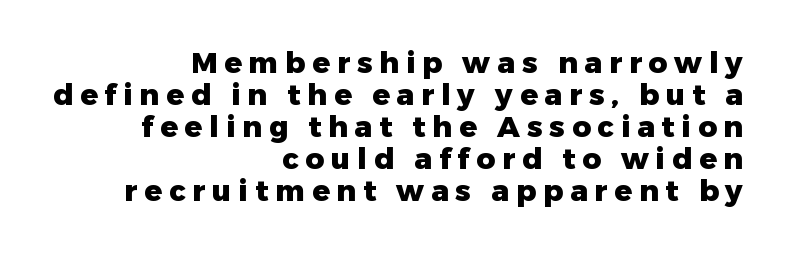
{"serif": "no", "italic": "no", "bold": "yes", "weight": "heavy", "width": "normal", "stroke_contrast": "low", "x_height": "medium", "monospaced": "no", "underline": "no", "align": "right", "line_spacing": "tight", "line_spacing_ratio": 1.1, "letter_spacing": "wide", "letter_spacing_em": 0.24, "glyph_px": 29}
